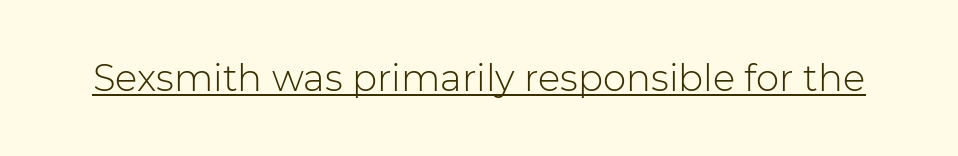
{"serif": "no", "italic": "no", "bold": "no", "weight": "light", "width": "normal", "stroke_contrast": "low", "x_height": "medium", "monospaced": "no", "underline": "yes", "letter_spacing": "normal", "letter_spacing_em": 0.0, "glyph_px": 37}
